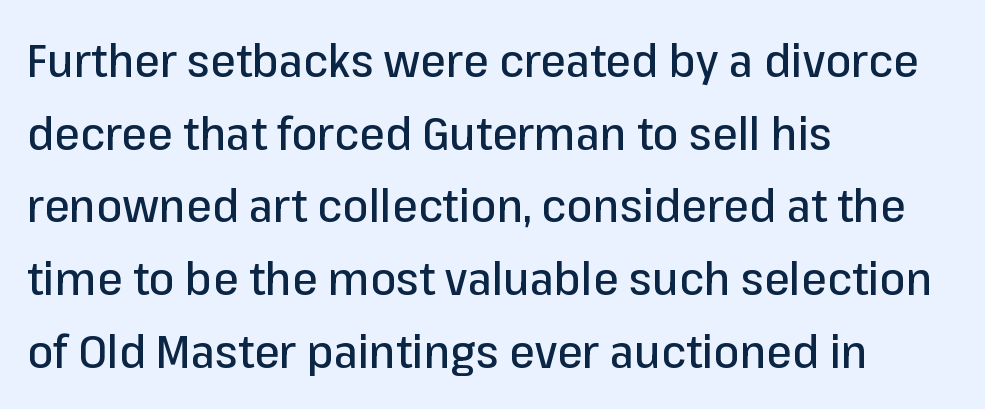
The image shows 46 px sans-serif type, upright; set left-aligned, normal line spacing (1.58x), normal letter spacing, not underlined; low stroke contrast and a medium x-height.
